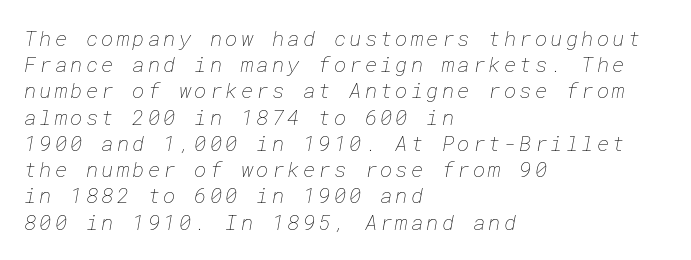
{"bold": "no", "underline": "no", "align": "left", "line_spacing": "normal", "line_spacing_ratio": 1.25, "glyph_px": 21}
